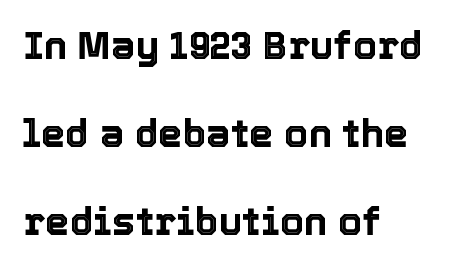
{"italic": "no", "width": "normal", "x_height": "medium", "monospaced": "no", "underline": "no", "align": "left", "line_spacing": "loose", "line_spacing_ratio": 2.26, "letter_spacing": "normal", "letter_spacing_em": 0.0, "glyph_px": 39}
